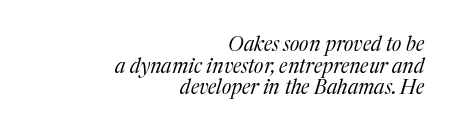
Compared with a typical body face, this is equally light or lighter still. Letters rest on an invisible, unmarked baseline. These lines huddle together more closely than default settings would place them. It's the slanting kind of type.
